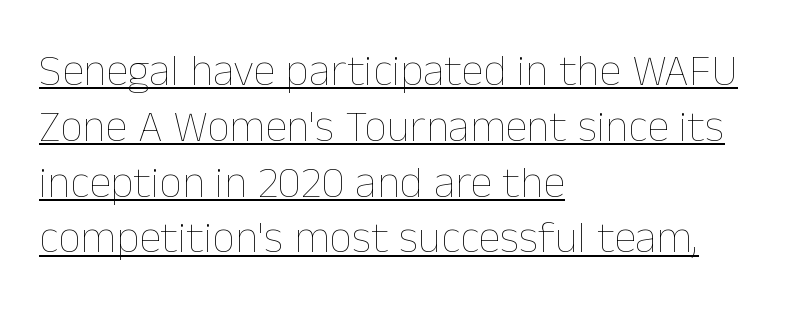
Every stem runs plumb, perpendicular to the baseline. This sample is left-justified, so line endings fall wherever the words run out. A baseline rule has been typeset under these characters. The rendering uses natural spacing where letterforms have individual widths. Ink coverage per letter is moderate at most.
